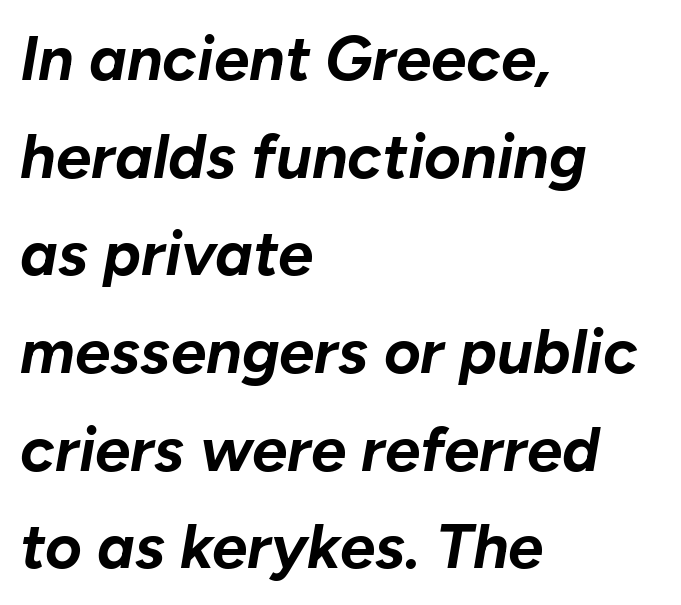
Q: Is the text bold? A: Yes.
Q: Is the text italic (slanted)? A: Yes, it leans right by about 10 degrees.
Q: Is the text underlined? A: No.
Q: How is the paragraph aligned? A: Left-aligned.
Q: Is the spacing between letters normal or unusually wide? A: Normal.
Q: Is the spacing between lines tight, normal or loose? A: Normal.
Q: Width (condensed, normal, or wide)? A: Normal.
Q: Stroke contrast? A: Low.
Q: x-height? A: Medium.
Q: Monospaced? A: No.
